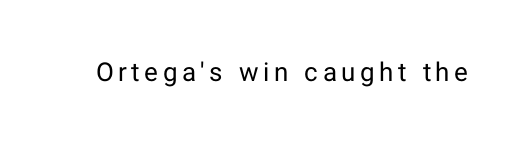
On a weight scale, this lands at 450 or below. The gap between lines stays unmarked. Notice how the stems are strictly vertical — no italics here.
